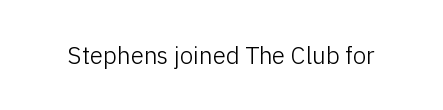
The image shows 24 px text type, upright; set normal letter spacing, not underlined.
